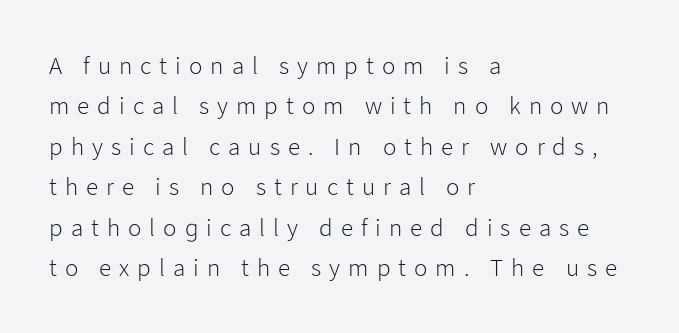
Plain, unruled lines of type. Upright lettering throughout. Is the stroke heavy? The answer is a plain regular-or-lighter. The type is letterspaced generously, with wide tracking.
